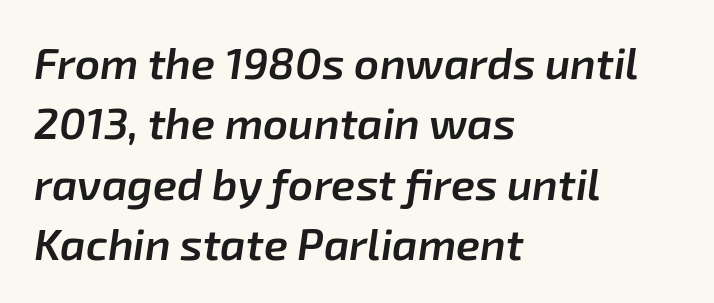
The image shows 44 px semibold type, italic (leaning right); set left-aligned, normal line spacing (1.37x), normal letter spacing, not underlined; low stroke contrast and a medium x-height.
